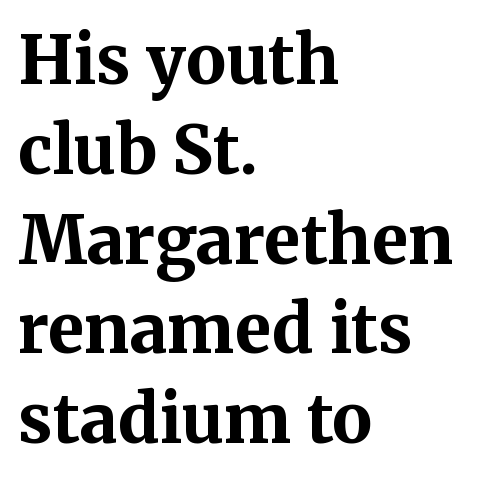
Q: Is the text bold? A: Yes.
Q: Is the text italic (slanted)? A: No, it is upright.
Q: Is the typeface a serif or a sans-serif typeface? A: Serif.
Q: Is the text underlined? A: No.
Q: How is the paragraph aligned? A: Left-aligned.
Q: Is the spacing between letters normal or unusually wide? A: Normal.
Q: Is the spacing between lines tight, normal or loose? A: Normal.
Q: Width (condensed, normal, or wide)? A: Normal.
Q: Stroke contrast? A: Medium.
Q: x-height? A: Medium.
Q: Monospaced? A: No.
